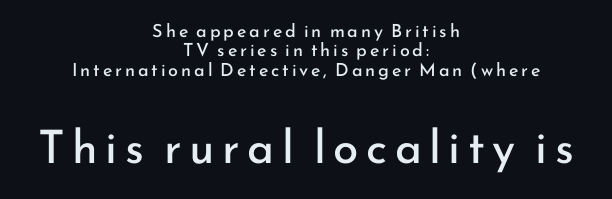
The letters stand straight up with perfectly vertical stems. The glyphs in this specimen are sans serif. Looks like regular typesetting: each glyph gets only the width it needs. The rendering uses a small line-height, squeezing the rows. Neither beginnings nor endings align; midpoints do. A student would notice the bottom passage is typeset larger than what precedes it.
